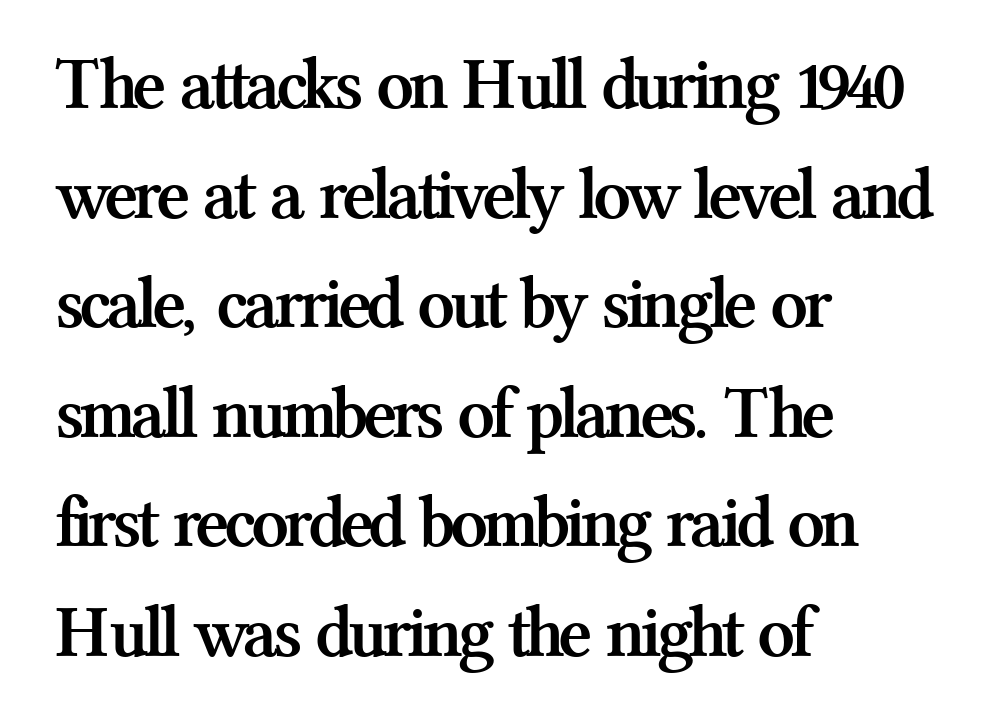
The image shows 74 px semibold serif type, upright; set left-aligned, normal line spacing (1.48x), normal letter spacing, not underlined; medium stroke contrast and a medium x-height.
